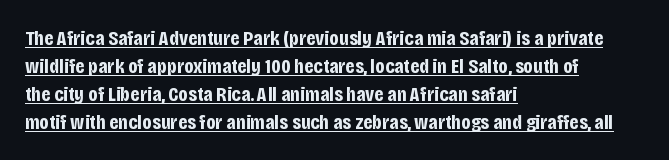
The image shows 21 px bold type, upright; set left-aligned, normal line spacing (1.33x), normal letter spacing, underlined.
